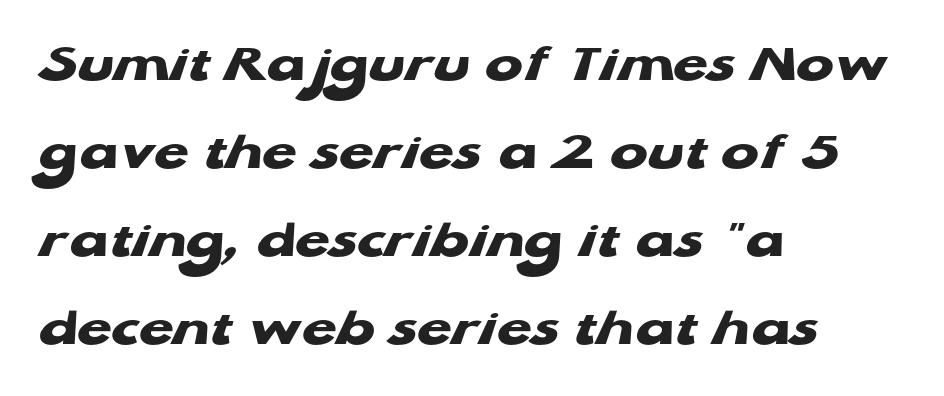
Q: Is the text bold? A: Yes.
Q: Is the typeface a serif or a sans-serif typeface? A: Sans-serif.
Q: Is the text underlined? A: No.
Q: How is the paragraph aligned? A: Left-aligned.
Q: Is the spacing between letters normal or unusually wide? A: Normal.
Q: Is the spacing between lines tight, normal or loose? A: Normal.
Q: Width (condensed, normal, or wide)? A: Wide.
Q: Stroke contrast? A: Low.
Q: x-height? A: Medium.
Q: Monospaced? A: No.
